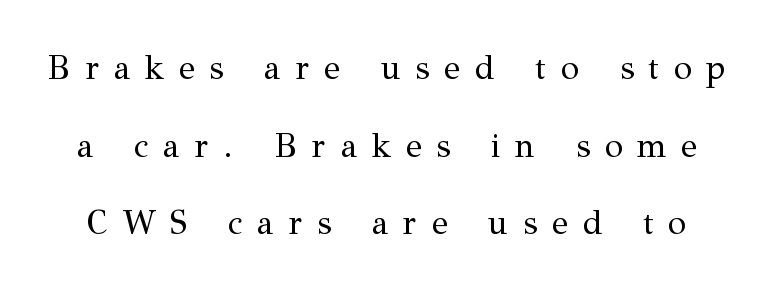
Q: Is the text bold? A: No.
Q: Is the text italic (slanted)? A: No, it is upright.
Q: Is the typeface a serif or a sans-serif typeface? A: Serif.
Q: Is the text underlined? A: No.
Q: Is the spacing between letters normal or unusually wide? A: Unusually wide.
Q: Is the spacing between lines tight, normal or loose? A: Loose.
Q: Width (condensed, normal, or wide)? A: Normal.
Q: Stroke contrast? A: Medium.
Q: x-height? A: Medium.
Q: Monospaced? A: No.
